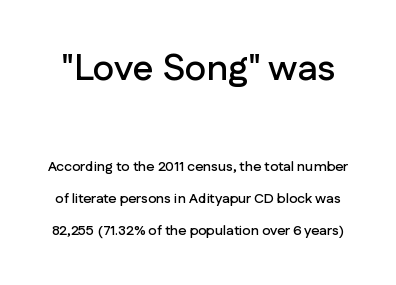
Q: Is the text italic (slanted)? A: No, it is upright.
Q: Is the typeface a serif or a sans-serif typeface? A: Sans-serif.
Q: Is the text underlined? A: No.
Q: Is the spacing between letters normal or unusually wide? A: Normal.
Q: Is the spacing between lines tight, normal or loose? A: Loose.
Q: Which block of text is set in a larger size, the first (top) or the second (bottom)? A: The first (top) one.
Q: Width (condensed, normal, or wide)? A: Normal.
Q: Stroke contrast? A: Low.
Q: x-height? A: Medium.
Q: Monospaced? A: No.
